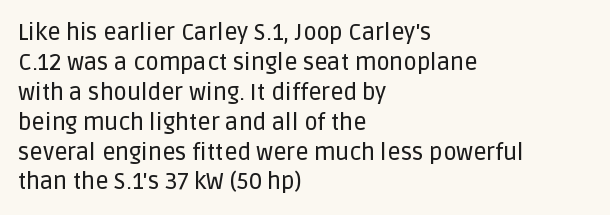
Q: Is the text italic (slanted)? A: No, it is upright.
Q: Is the text underlined? A: No.
Q: How is the paragraph aligned? A: Left-aligned.
Q: Is the spacing between letters normal or unusually wide? A: Normal.
Q: Is the spacing between lines tight, normal or loose? A: Normal.
